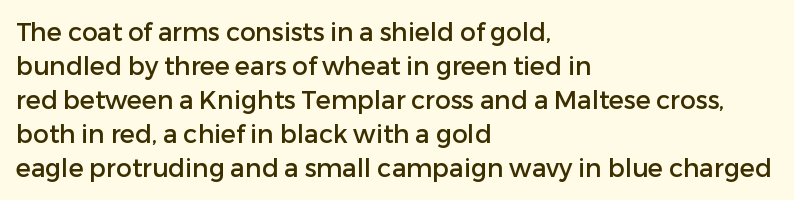
{"italic": "no", "underline": "no", "align": "left", "line_spacing": "normal", "line_spacing_ratio": 1.36, "letter_spacing": "normal", "letter_spacing_em": 0.0, "glyph_px": 25}
